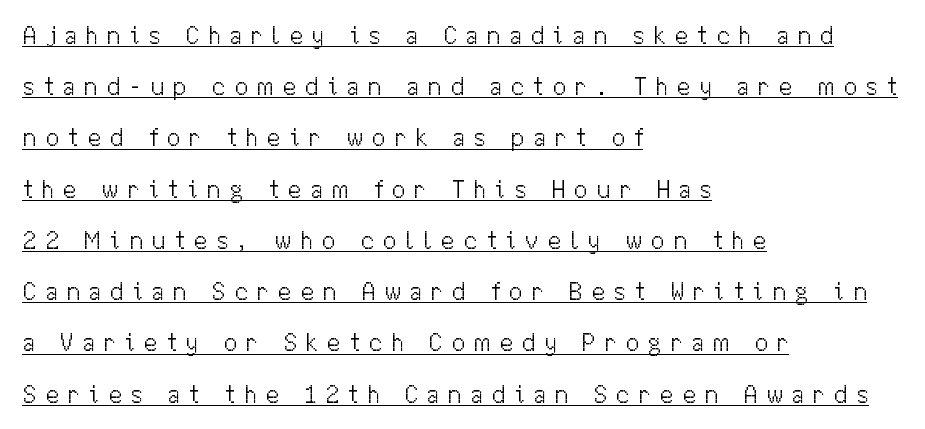
{"italic": "no", "bold": "no", "underline": "yes", "align": "left", "line_spacing": "loose", "line_spacing_ratio": 2.05, "letter_spacing": "wide", "letter_spacing_em": 0.34, "glyph_px": 25}
